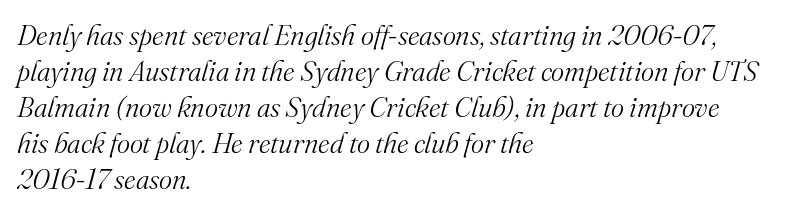
Q: Is the text bold? A: No.
Q: Is the text italic (slanted)? A: Yes, it leans right by about 16 degrees.
Q: Is the typeface a serif or a sans-serif typeface? A: Serif.
Q: Is the text underlined? A: No.
Q: How is the paragraph aligned? A: Left-aligned.
Q: Is the spacing between letters normal or unusually wide? A: Normal.
Q: Is the spacing between lines tight, normal or loose? A: Normal.
Q: Width (condensed, normal, or wide)? A: Normal.
Q: Stroke contrast? A: Medium.
Q: x-height? A: Small.
Q: Monospaced? A: No.
